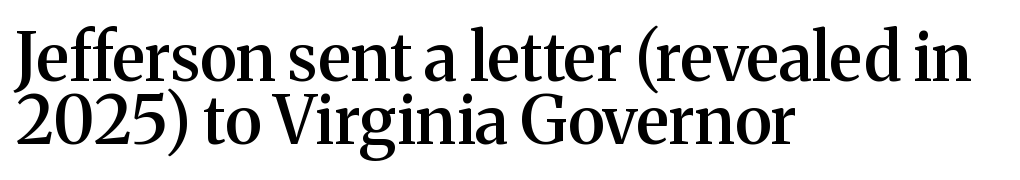
Q: Is the text bold? A: Semi-bold.
Q: Is the text italic (slanted)? A: No, it is upright.
Q: Is the typeface a serif or a sans-serif typeface? A: Serif.
Q: Is the text underlined? A: No.
Q: How is the paragraph aligned? A: Left-aligned.
Q: Is the spacing between letters normal or unusually wide? A: Normal.
Q: Is the spacing between lines tight, normal or loose? A: Tight.
Q: Width (condensed, normal, or wide)? A: Normal.
Q: Stroke contrast? A: Medium.
Q: x-height? A: Medium.
Q: Monospaced? A: No.
